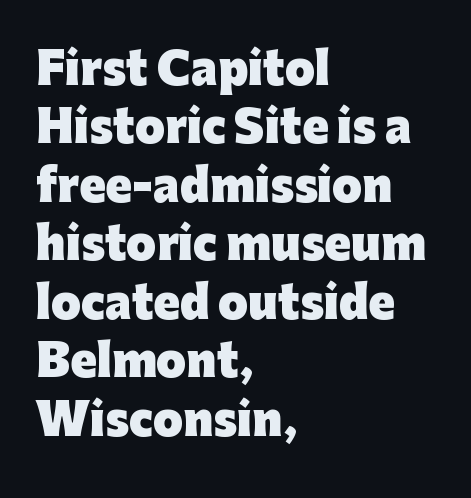
{"serif": "no", "italic": "no", "bold": "yes", "weight": "heavy", "width": "normal", "stroke_contrast": "low", "x_height": "medium", "monospaced": "no", "underline": "no", "align": "left", "line_spacing": "normal", "line_spacing_ratio": 1.36, "letter_spacing": "normal", "letter_spacing_em": 0.0, "glyph_px": 43}
